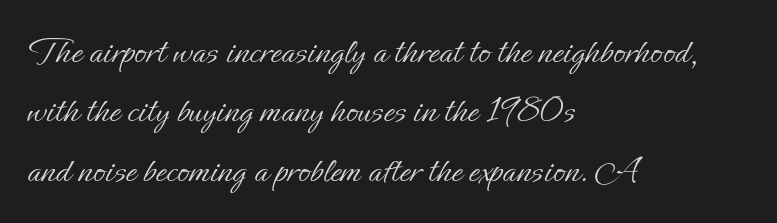
Unbolded letterforms with no extra heft. Layout note: lines flush left. Each row of text sits above clean, open space. Rows of type keep a routine distance in the vertical direction.
